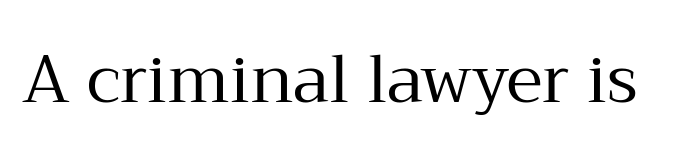
{"serif": "yes", "italic": "no", "bold": "no", "weight": "regular", "width": "normal", "stroke_contrast": "medium", "x_height": "medium", "monospaced": "no", "underline": "no", "letter_spacing": "normal", "letter_spacing_em": 0.0, "glyph_px": 66}
